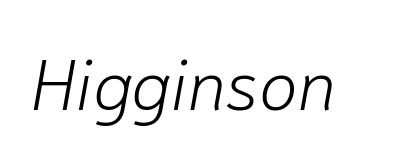
Summary of weight: not heavy and not bold. The strip under each line holds only bare page. These lines were composed using italics. Inter-character spacing is left at the font's built-in metrics. Looks like regular typesetting: each glyph gets only the width it needs.
